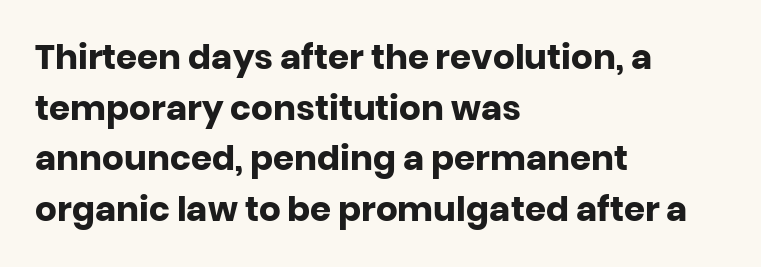
Q: Is the text bold? A: Yes.
Q: Is the text italic (slanted)? A: No, it is upright.
Q: Is the typeface a serif or a sans-serif typeface? A: Sans-serif.
Q: Is the text underlined? A: No.
Q: How is the paragraph aligned? A: Left-aligned.
Q: Is the spacing between letters normal or unusually wide? A: Normal.
Q: Is the spacing between lines tight, normal or loose? A: Normal.
Q: Width (condensed, normal, or wide)? A: Normal.
Q: Stroke contrast? A: Low.
Q: x-height? A: Large.
Q: Monospaced? A: No.
